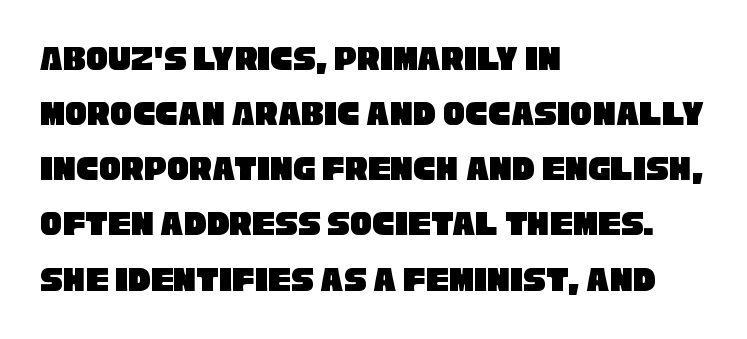
{"serif": "no", "width": "condensed", "stroke_contrast": "low", "x_height": "large", "monospaced": "no", "underline": "no", "align": "left", "line_spacing": "normal", "line_spacing_ratio": 1.49, "letter_spacing": "normal", "letter_spacing_em": 0.0, "glyph_px": 37}
